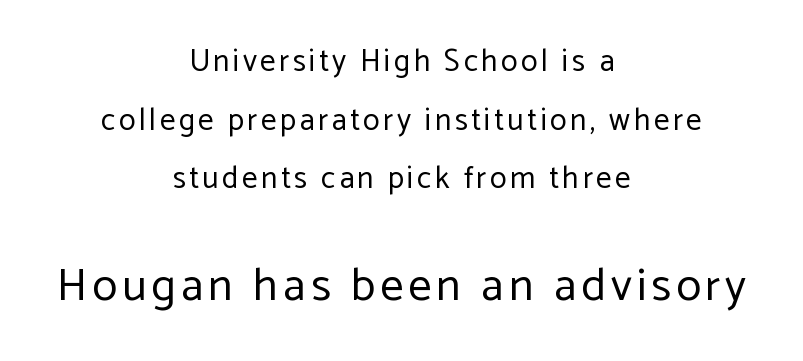
{"serif": "no", "italic": "no", "bold": "no", "weight": "regular", "width": "normal", "stroke_contrast": "low", "x_height": "medium", "monospaced": "no", "underline": "no", "align": "center", "line_spacing_ratio": 1.89, "larger_block": "second", "size_ratio": 1.48, "glyph_px": 46}
